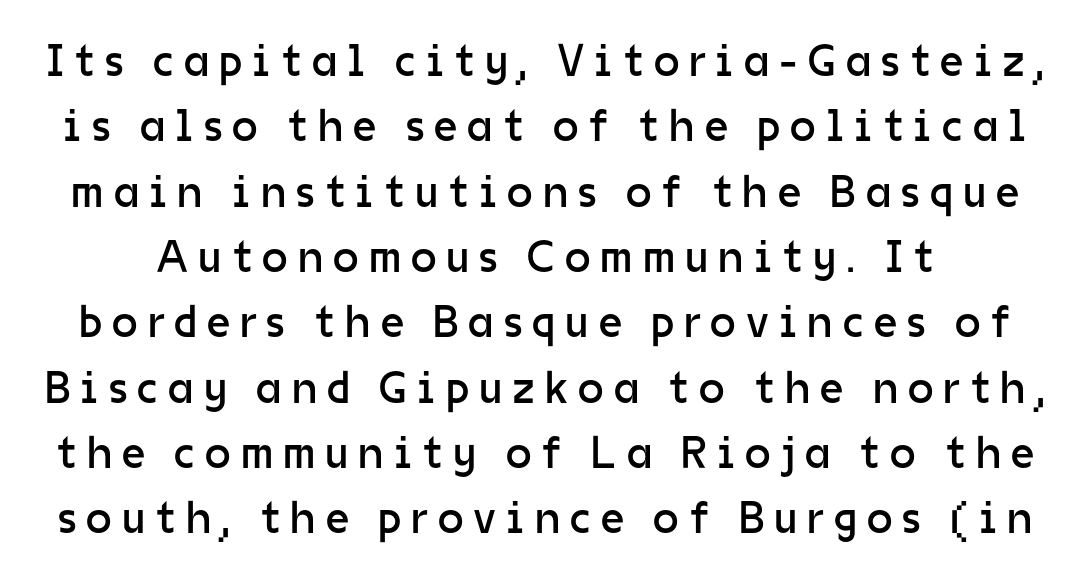
The image shows 46 px regular-weight sans-serif type, upright; set normal line spacing (1.42x), unusually wide letter spacing (+0.22 em), not underlined; low stroke contrast and a medium x-height.
